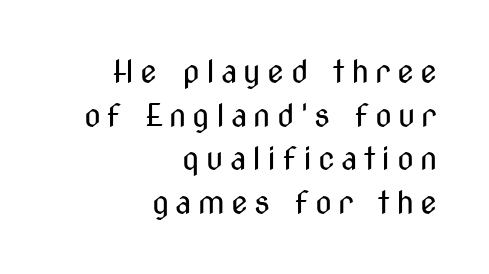
{"serif": "no", "italic": "no", "bold": "no", "weight": "regular", "width": "condensed", "stroke_contrast": "medium", "x_height": "medium", "monospaced": "no", "underline": "no", "align": "right", "line_spacing": "normal", "line_spacing_ratio": 1.41, "letter_spacing": "wide", "letter_spacing_em": 0.2, "glyph_px": 31}
